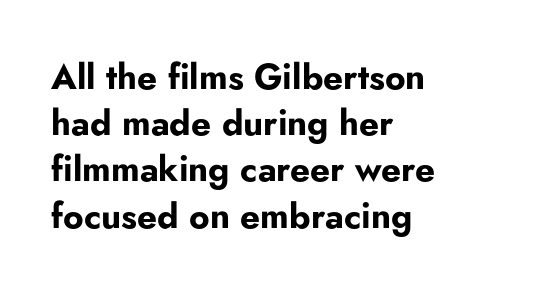
The image shows 35 px bold sans-serif type, upright; set left-aligned, normal line spacing (1.32x), normal letter spacing, not underlined; low stroke contrast and a small x-height.
